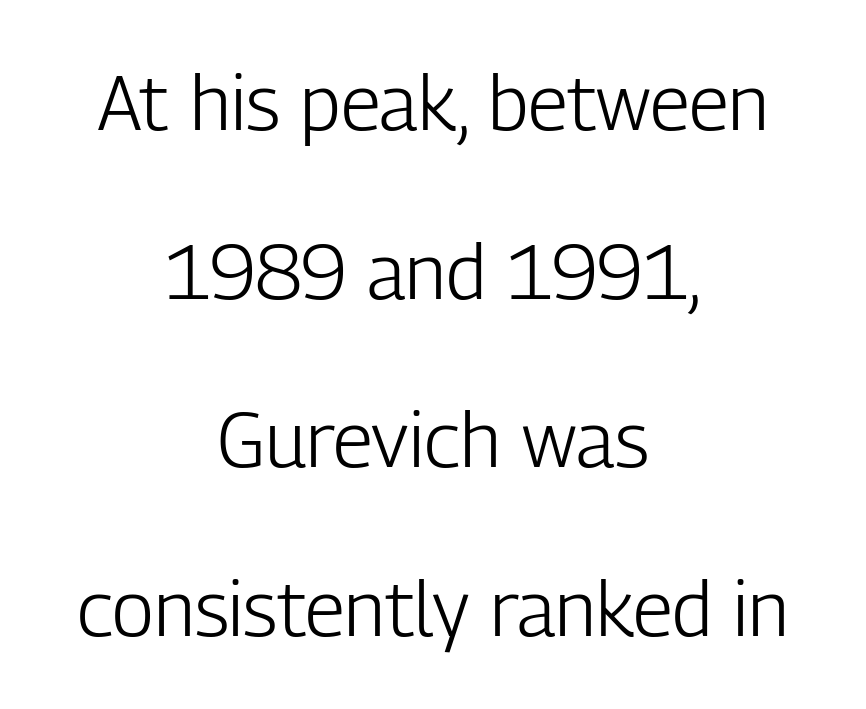
Q: Is the text bold? A: No.
Q: Is the text italic (slanted)? A: No, it is upright.
Q: Is the typeface a serif or a sans-serif typeface? A: Sans-serif.
Q: Is the text underlined? A: No.
Q: How is the paragraph aligned? A: Centered.
Q: Is the spacing between letters normal or unusually wide? A: Normal.
Q: Is the spacing between lines tight, normal or loose? A: Loose.
Q: Width (condensed, normal, or wide)? A: Condensed.
Q: Stroke contrast? A: Low.
Q: x-height? A: Medium.
Q: Monospaced? A: No.
